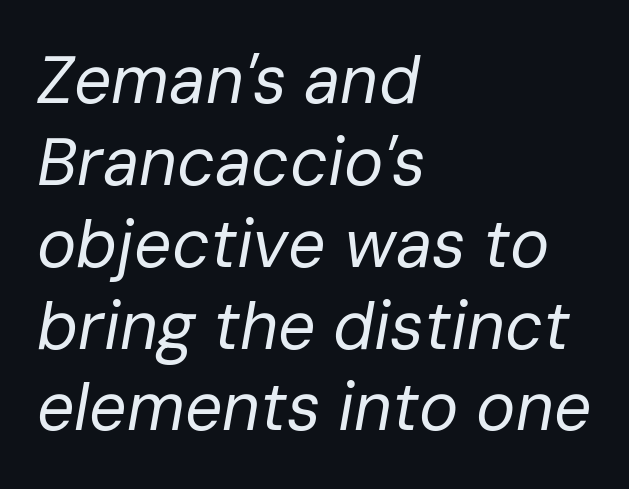
{"italic": "yes", "lean": "right", "slant_degrees": 10, "bold": "no", "weight": "regular", "width": "normal", "stroke_contrast": "low", "x_height": "medium", "monospaced": "no", "underline": "no", "align": "left", "line_spacing_ratio": 1.24, "letter_spacing": "normal", "letter_spacing_em": 0.0, "glyph_px": 66}
